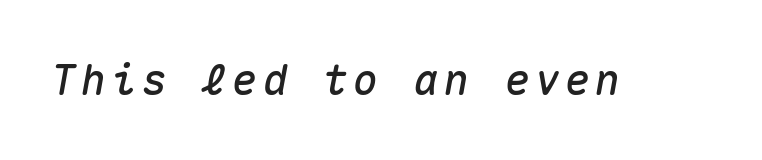
The image shows 42 px text type, italic (leaning right), monospaced; set not underlined; medium stroke contrast and a medium x-height.
